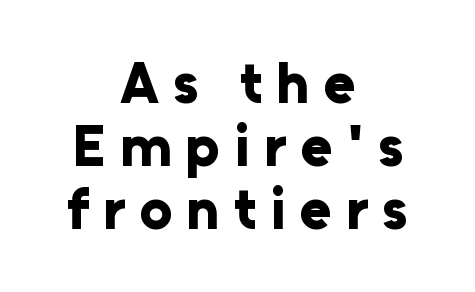
Q: Is the text bold? A: Yes.
Q: Is the text italic (slanted)? A: No, it is upright.
Q: Is the typeface a serif or a sans-serif typeface? A: Sans-serif.
Q: Is the text underlined? A: No.
Q: How is the paragraph aligned? A: Centered.
Q: Is the spacing between letters normal or unusually wide? A: Unusually wide.
Q: Is the spacing between lines tight, normal or loose? A: Tight.
Q: Width (condensed, normal, or wide)? A: Normal.
Q: Stroke contrast? A: Low.
Q: x-height? A: Medium.
Q: Monospaced? A: No.
